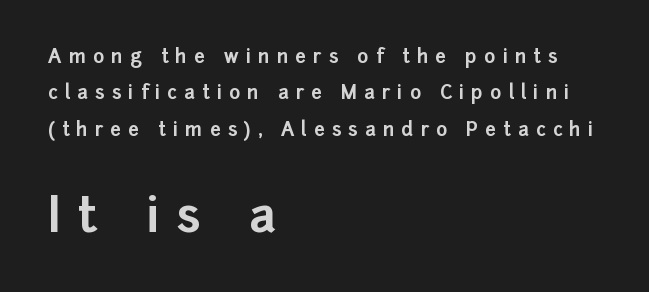
Q: Is the text bold? A: Yes.
Q: Is the text italic (slanted)? A: No, it is upright.
Q: Is the typeface a serif or a sans-serif typeface? A: Sans-serif.
Q: Is the text underlined? A: No.
Q: How is the paragraph aligned? A: Left-aligned.
Q: Is the spacing between letters normal or unusually wide? A: Unusually wide.
Q: Is the spacing between lines tight, normal or loose? A: Loose.
Q: Which block of text is set in a larger size, the first (top) or the second (bottom)? A: The second (bottom) one.
Q: Width (condensed, normal, or wide)? A: Normal.
Q: Stroke contrast? A: Low.
Q: x-height? A: Medium.
Q: Monospaced? A: No.
